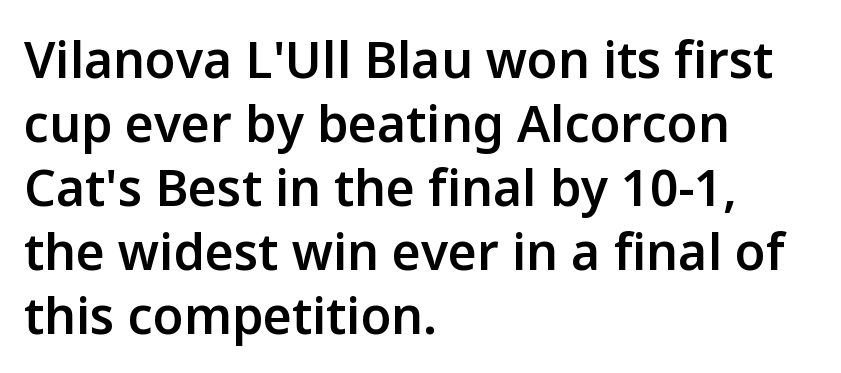
{"serif": "no", "italic": "no", "bold": "semi", "weight": "semibold", "width": "normal", "stroke_contrast": "low", "x_height": "medium", "monospaced": "no", "underline": "no", "align": "left", "line_spacing": "normal", "line_spacing_ratio": 1.28, "letter_spacing": "normal", "letter_spacing_em": 0.0, "glyph_px": 50}
